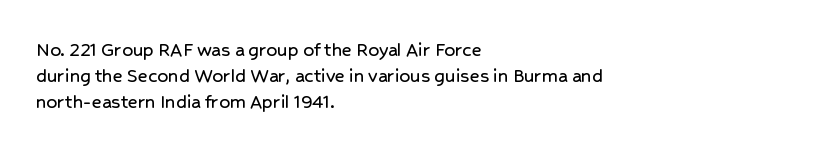
The typesetter chose a ragged-right arrangement here. The type sits square on the baseline with zero lean. There is no visible air inserted between adjacent glyphs. Has an underline been added? It has not.
